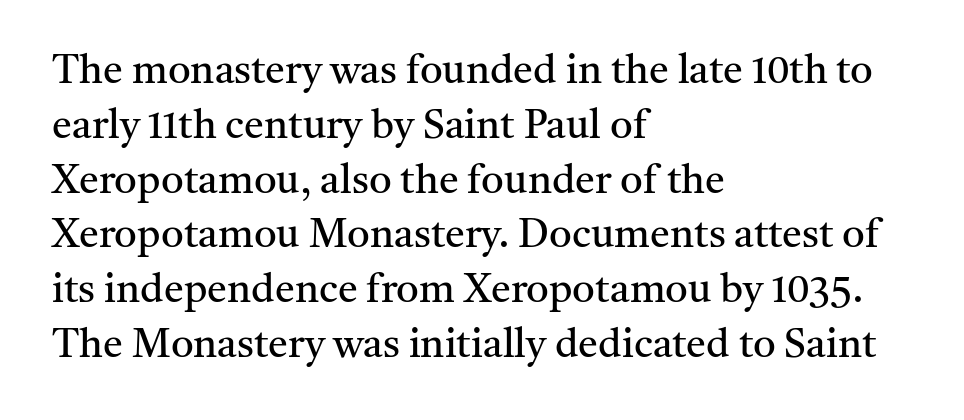
{"serif": "yes", "italic": "no", "bold": "no", "weight": "regular", "width": "normal", "stroke_contrast": "medium", "x_height": "medium", "monospaced": "no", "underline": "no", "align": "left", "line_spacing": "normal", "line_spacing_ratio": 1.37, "letter_spacing": "normal", "letter_spacing_em": 0.0, "glyph_px": 40}
